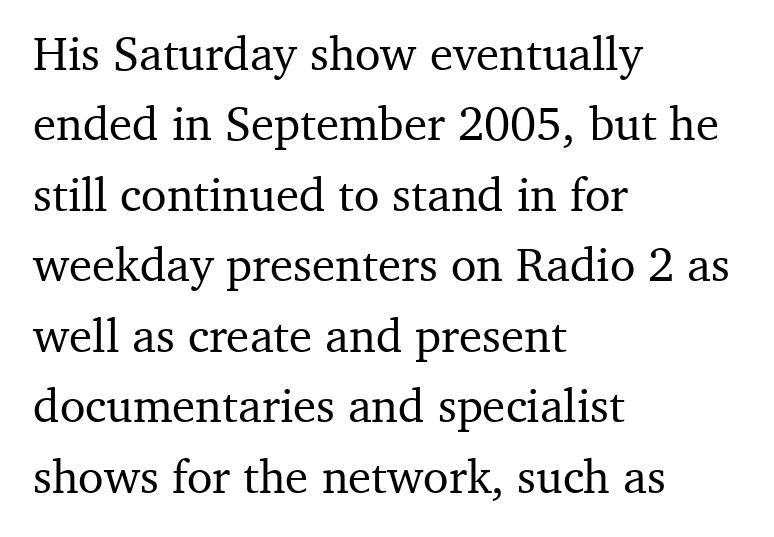
The image shows 47 px serif type, upright; set left-aligned, normal line spacing (1.5x), normal letter spacing, not underlined; medium stroke contrast and a medium x-height.
